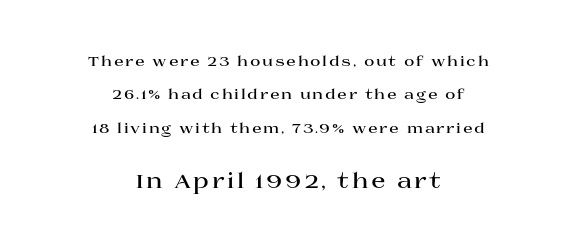
The image shows 21 px bold type, upright; set centered, loose line spacing (2.39x), not underlined; the second (bottom) block is 1.5x larger.
